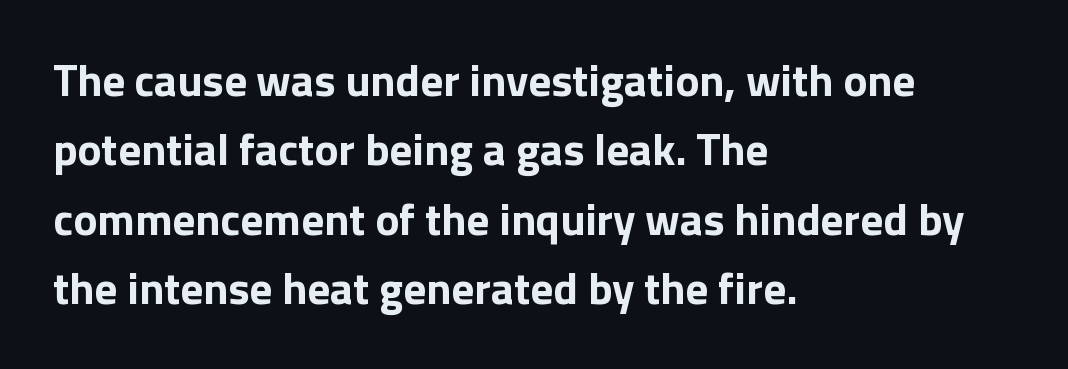
{"serif": "no", "italic": "no", "bold": "yes", "weight": "bold", "width": "normal", "stroke_contrast": "low", "x_height": "medium", "monospaced": "no", "underline": "no", "align": "left", "line_spacing": "normal", "line_spacing_ratio": 1.54, "letter_spacing": "normal", "letter_spacing_em": 0.0, "glyph_px": 45}
